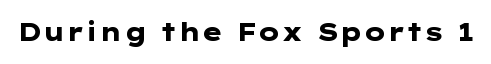
Q: Is the text bold? A: Yes.
Q: Is the text italic (slanted)? A: No, it is upright.
Q: Is the text underlined? A: No.
Q: Is the spacing between letters normal or unusually wide? A: Normal.
